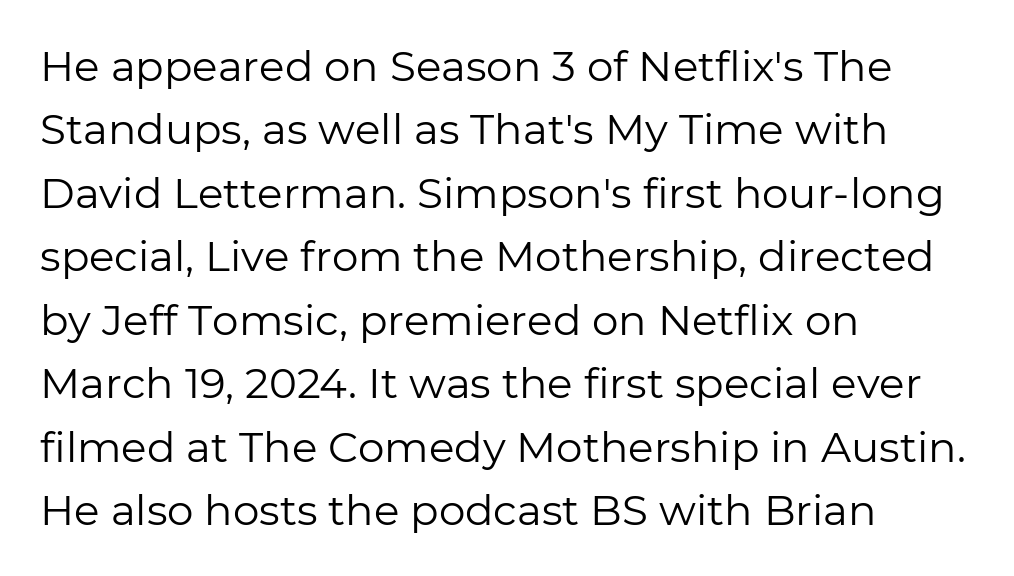
Do the characters align in a grid? No, the font is proportional. This reads as an unemphasized weight, regular at the heaviest. Reading down the block, your eye returns to a fixed left position each line. Characters remain perfectly vertical along every line.
